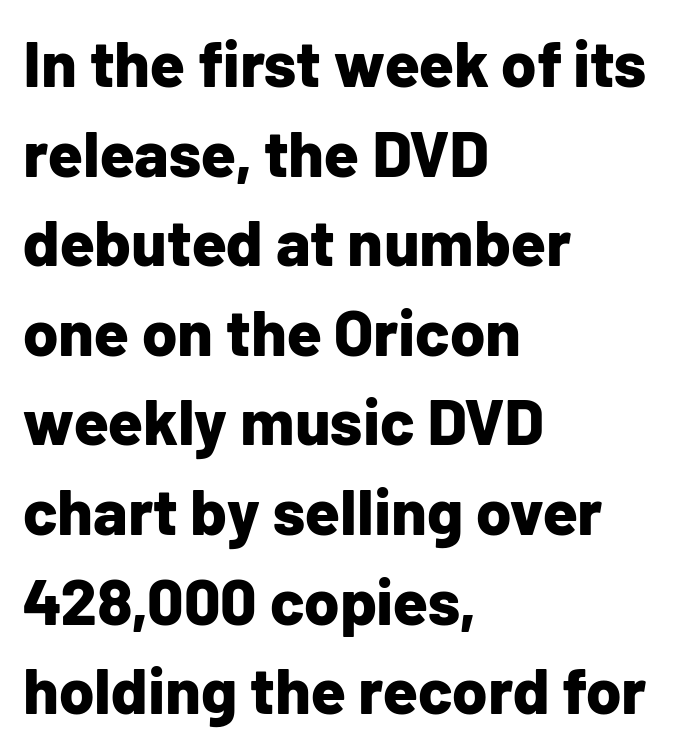
Regular leading. Each glyph is drawn with heavy, bold strokes. A classic flush-left, rag-right setting is used for this passage. Look at the tracking — it's just the regular setting, nothing added. Words float on clear page, feet unadorned. Characters remain perfectly vertical along every line.
